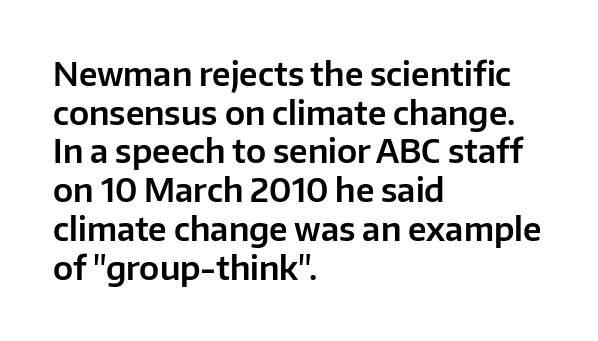
Q: Is the text italic (slanted)? A: No, it is upright.
Q: Is the typeface a serif or a sans-serif typeface? A: Sans-serif.
Q: Is the text underlined? A: No.
Q: How is the paragraph aligned? A: Left-aligned.
Q: Is the spacing between letters normal or unusually wide? A: Normal.
Q: Width (condensed, normal, or wide)? A: Normal.
Q: Stroke contrast? A: Low.
Q: x-height? A: Medium.
Q: Monospaced? A: No.
